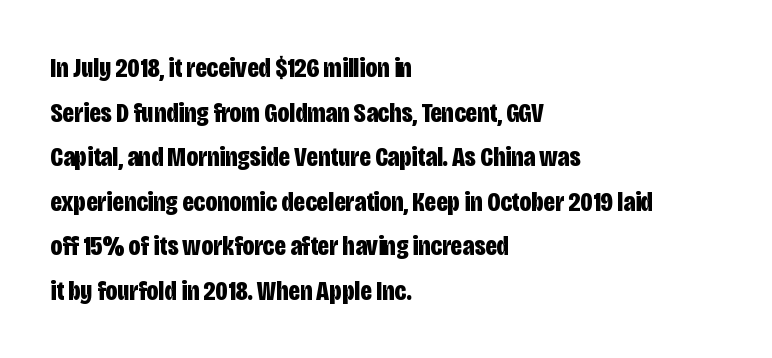
The image shows 28 px bold, condensed sans-serif type, upright; set left-aligned, normal line spacing (1.59x), normal letter spacing, not underlined; low stroke contrast and a large x-height.
